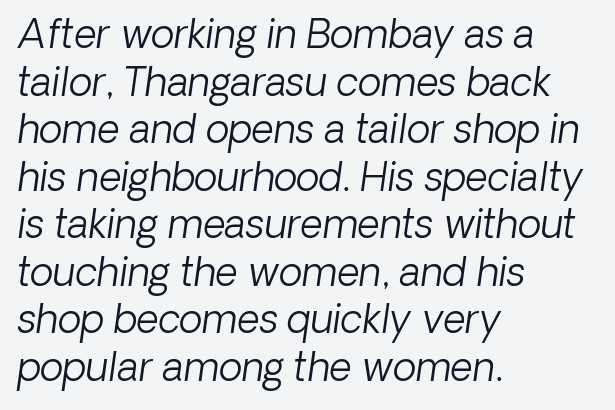
{"italic": "yes", "lean": "right", "slant_degrees": 8, "bold": "no", "weight": "light", "width": "normal", "stroke_contrast": "low", "x_height": "medium", "monospaced": "no", "underline": "no", "align": "left", "line_spacing_ratio": 1.22, "letter_spacing": "normal", "letter_spacing_em": 0.0, "glyph_px": 39}
